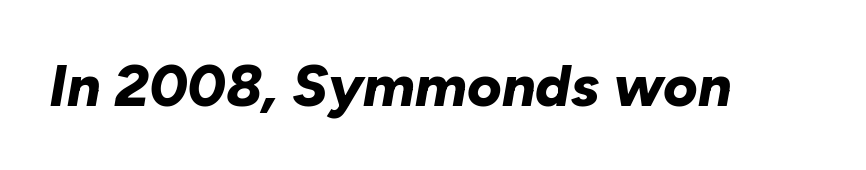
The image shows 59 px bold type, italic (leaning right); set normal letter spacing, not underlined; low stroke contrast and a medium x-height.
